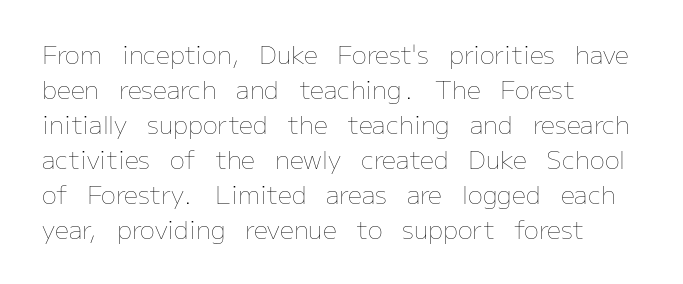
The image shows 25 px text type, upright; set left-aligned, normal line spacing (1.4x), normal letter spacing, not underlined.
